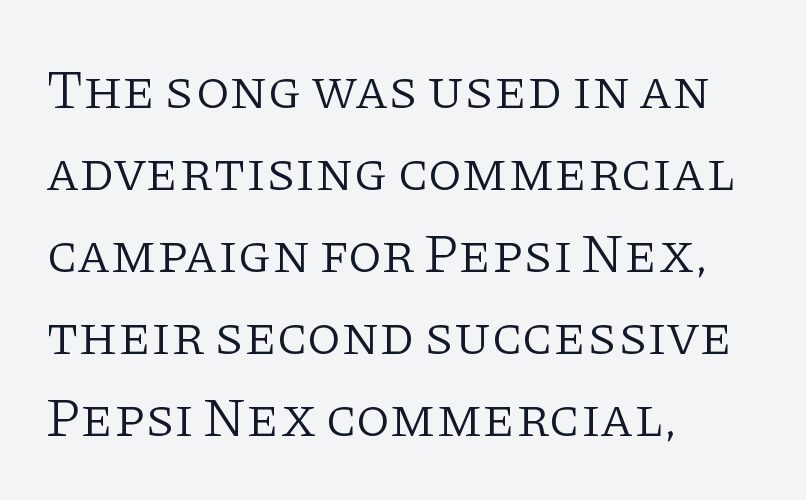
The image shows 55 px light serif type, upright; set left-aligned, normal line spacing (1.49x), normal letter spacing, not underlined; low stroke contrast and a large x-height.
